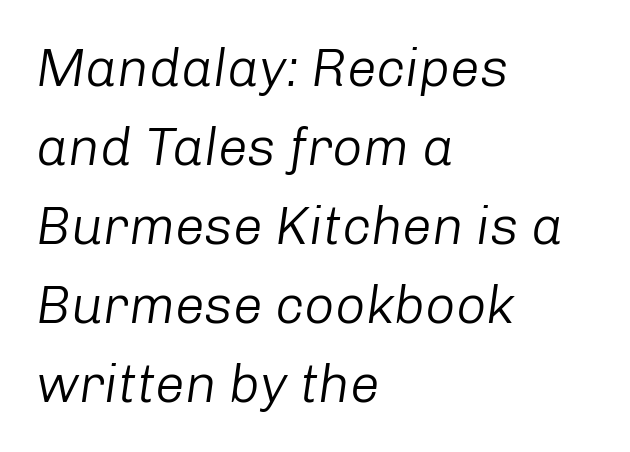
Evenly set lines give the paragraph a standard silhouette. Horizontally, the lines are justified to the leading edge only. Tracking here is standard; glyphs follow each other at the usual distance. Each letter keeps its own natural width here, so spacing adapts to shape.
